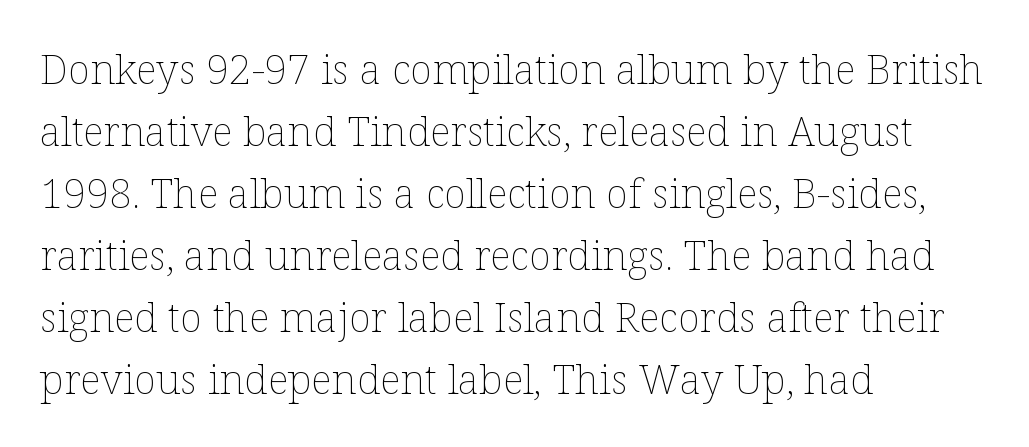
The image shows 41 px thin type, upright; set left-aligned, normal line spacing (1.51x), normal letter spacing, not underlined; low stroke contrast and a medium x-height.
